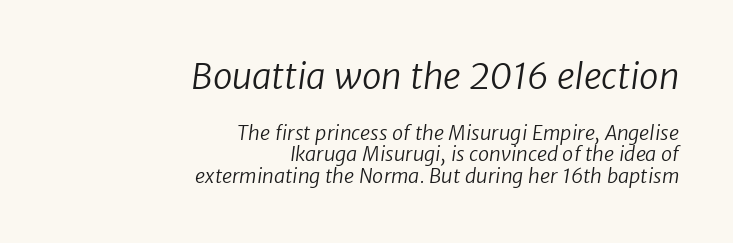
Q: Is the text bold? A: No.
Q: Is the typeface a serif or a sans-serif typeface? A: Sans-serif.
Q: Is the text underlined? A: No.
Q: How is the paragraph aligned? A: Right-aligned.
Q: Is the spacing between letters normal or unusually wide? A: Normal.
Q: Is the spacing between lines tight, normal or loose? A: Tight.
Q: Which block of text is set in a larger size, the first (top) or the second (bottom)? A: The first (top) one.
Q: Width (condensed, normal, or wide)? A: Normal.
Q: Stroke contrast? A: Low.
Q: x-height? A: Medium.
Q: Monospaced? A: No.
